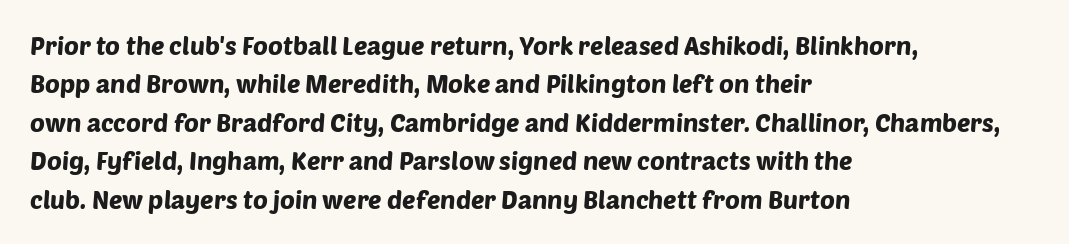
Q: Is the text underlined? A: No.
Q: How is the paragraph aligned? A: Left-aligned.
Q: Is the spacing between letters normal or unusually wide? A: Normal.
Q: Is the spacing between lines tight, normal or loose? A: Normal.
